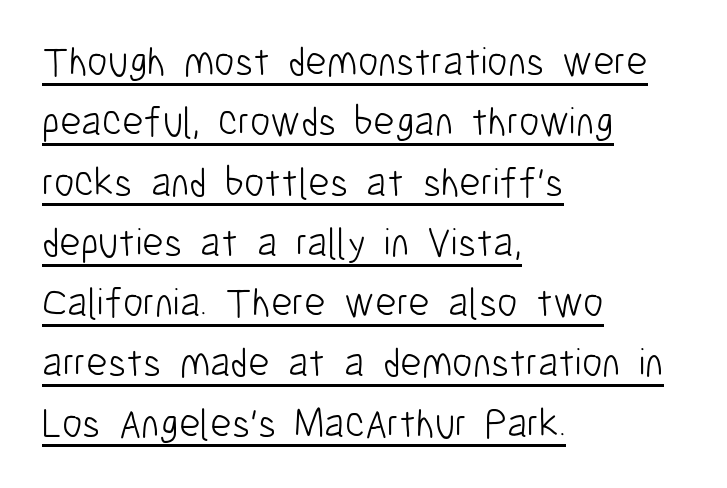
Between one letter and the next there's only the usual sliver of space. The glyphs are accompanied by a horizontal stroke just below them. A normal amount of white space separates one row of letters from the next. Spacing verdict: proportional, widths tailored to each character. The letters stand straight up with perfectly vertical stems.
